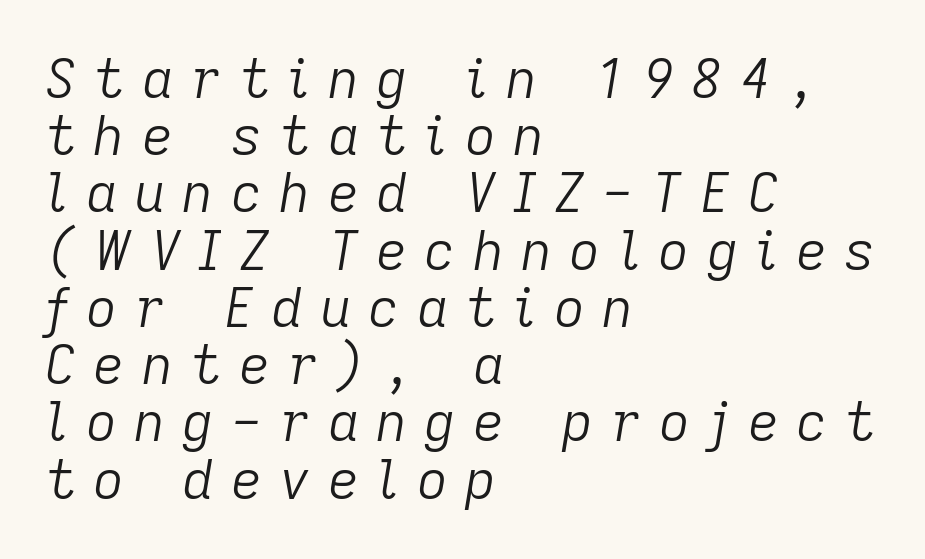
{"italic": "yes", "lean": "right", "slant_degrees": 9, "bold": "no", "weight": "light", "width": "normal", "stroke_contrast": "low", "x_height": "medium", "monospaced": "no", "underline": "no", "align": "left", "line_spacing": "tight", "line_spacing_ratio": 1.06, "letter_spacing": "wide", "letter_spacing_em": 0.32, "glyph_px": 54}
